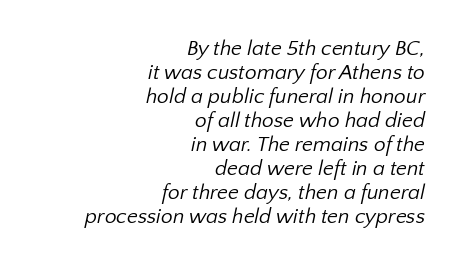
The image shows 21 px text type; set right-aligned, tight line spacing (1.14x), normal letter spacing, not underlined.
